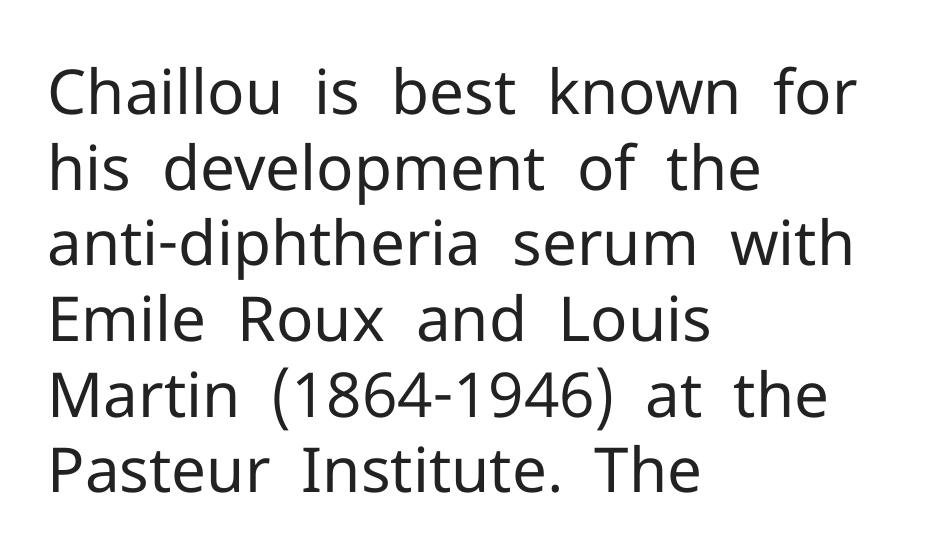
The image shows 62 px regular-weight sans-serif type, upright; set left-aligned, line spacing 1.22x, normal letter spacing, not underlined; low stroke contrast and a medium x-height.
